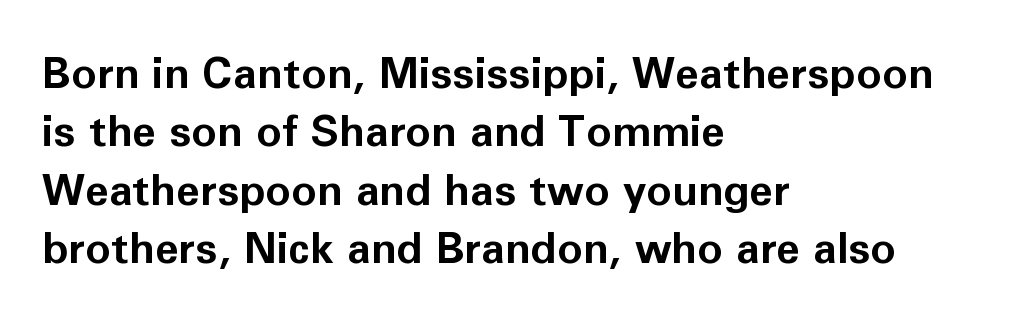
The image shows 43 px bold sans-serif type, upright; set left-aligned, normal line spacing (1.36x), normal letter spacing, not underlined; low stroke contrast and a medium x-height.
